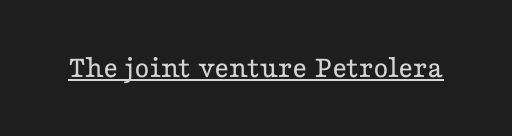
Underlined type. Classification — serif. The letters look calm and open, with moderate or lighter stems. The gaps between neighbouring characters are ordinary and unremarkable. When letters stand straight like this, we call the style roman or upright. Spacing verdict: proportional, widths tailored to each character.
